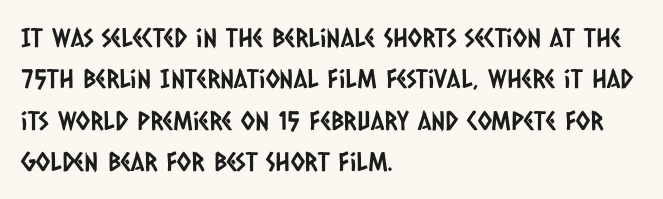
Beneath every word, the page is bare. Visually the block forms a straight wall on the left and a jagged coastline on the right. The lines sit at an ordinary, default distance from one another. A typesetter would call this zero additional tracking.
